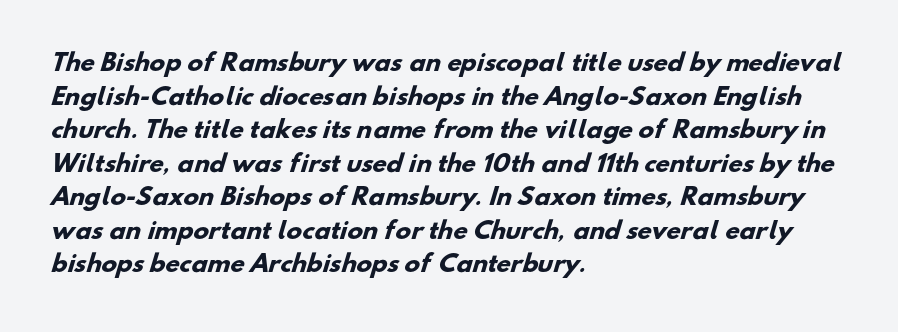
The image shows 23 px bold type; set left-aligned, normal line spacing (1.46x), normal letter spacing, not underlined.
